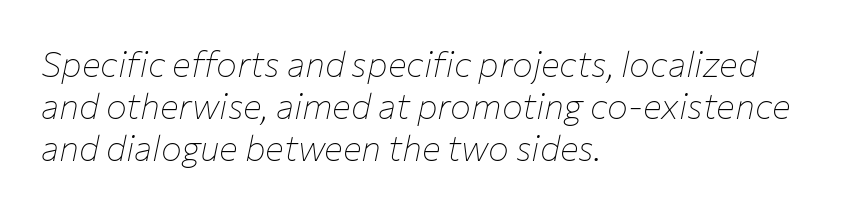
{"italic": "yes", "lean": "right", "slant_degrees": 12, "bold": "no", "weight": "thin", "width": "normal", "stroke_contrast": "low", "x_height": "medium", "monospaced": "no", "underline": "no", "align": "left", "line_spacing_ratio": 1.2, "letter_spacing": "normal", "letter_spacing_em": 0.0, "glyph_px": 35}
